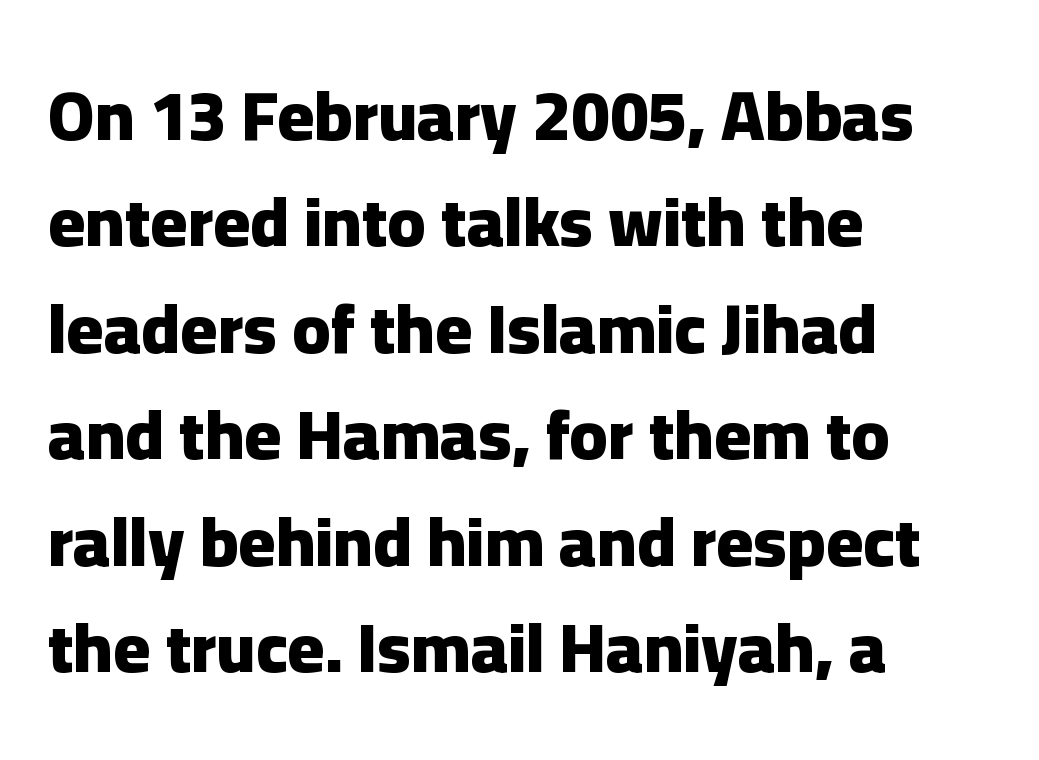
{"serif": "no", "italic": "no", "bold": "yes", "weight": "heavy", "width": "normal", "stroke_contrast": "low", "x_height": "medium", "monospaced": "no", "underline": "no", "align": "left", "line_spacing": "normal", "line_spacing_ratio": 1.52, "letter_spacing": "normal", "letter_spacing_em": 0.0, "glyph_px": 70}
